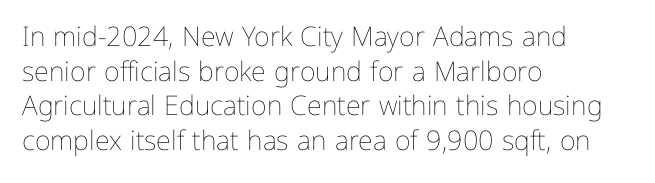
{"italic": "no", "bold": "no", "underline": "no", "align": "left", "line_spacing": "normal", "line_spacing_ratio": 1.28, "letter_spacing": "normal", "letter_spacing_em": 0.0, "glyph_px": 27}
